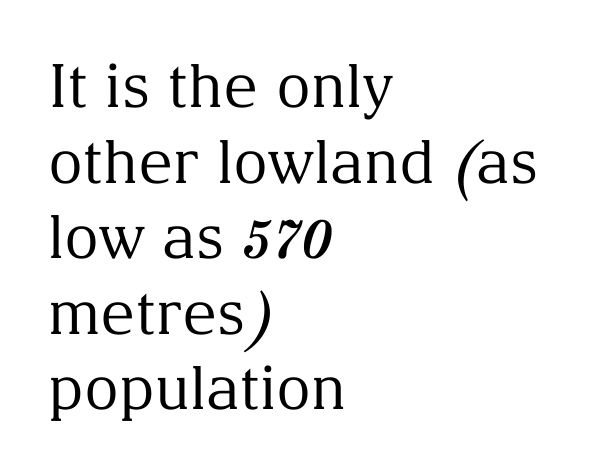
The image shows 60 px regular-weight serif type, upright; set left-aligned, normal line spacing (1.26x), normal letter spacing, not underlined; medium stroke contrast and a medium x-height.
